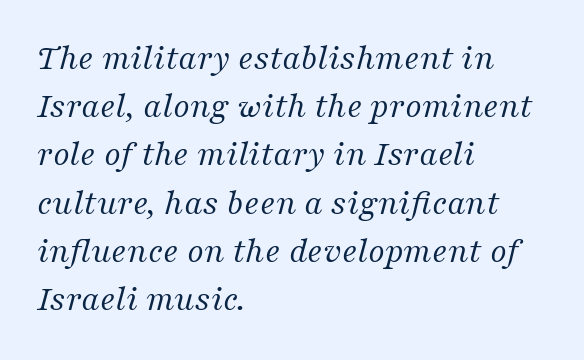
Q: Is the text bold? A: No.
Q: Is the text italic (slanted)? A: Yes, it leans right by about 16 degrees.
Q: Is the typeface a serif or a sans-serif typeface? A: Serif.
Q: Is the text underlined? A: No.
Q: How is the paragraph aligned? A: Left-aligned.
Q: Is the spacing between letters normal or unusually wide? A: Normal.
Q: Is the spacing between lines tight, normal or loose? A: Normal.
Q: Width (condensed, normal, or wide)? A: Normal.
Q: Stroke contrast? A: Medium.
Q: x-height? A: Medium.
Q: Monospaced? A: No.
